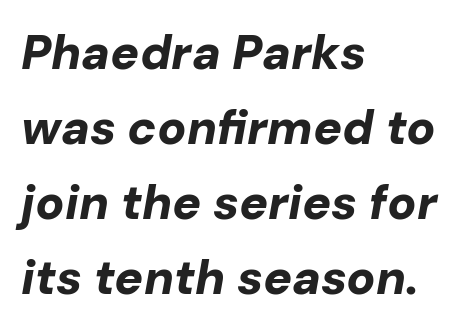
Think of a printed novel: that variable character pitch is what you see here. The rows are spaced the way most documents space them. On the weight axis this lands at bold, roughly 700. The compositor pushed each line to the left boundary. Between one letter and the next there's only the usual sliver of space.
